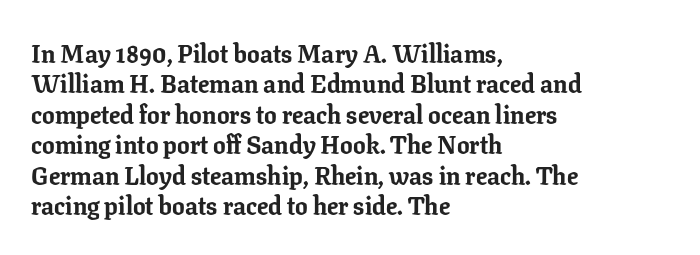
The image shows 25 px bold type, upright; set left-aligned, line spacing 1.22x, normal letter spacing, not underlined.
